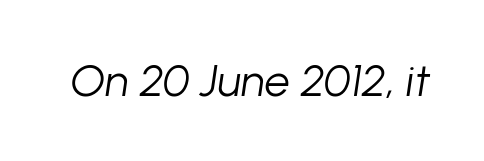
The image shows 45 px light type, italic (leaning right); set normal letter spacing, not underlined; low stroke contrast and a medium x-height.
